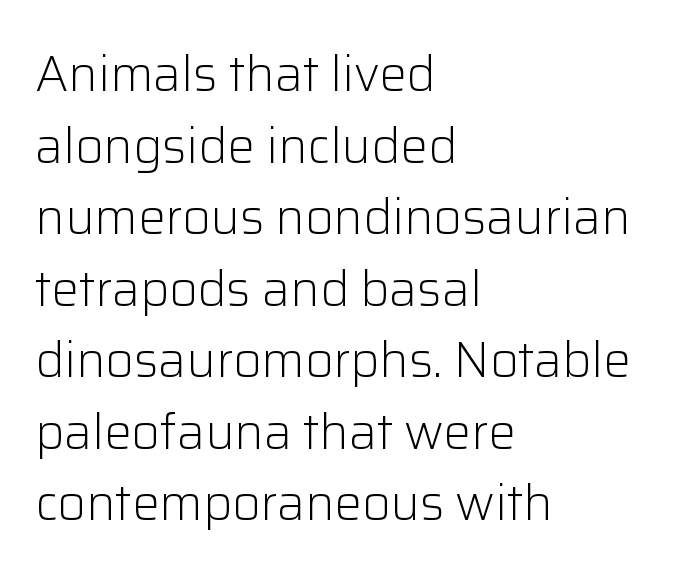
The rendering keeps characters at their native spacing. Any mark beneath the type? The region is blank. Note the varied advance widths — an 'i' is clearly narrower than an 'm'. A classic flush-left, rag-right setting is used for this passage. Unlike a traditional serif, this face leaves its strokes unadorned. No chunkiness to these letters — they're not bold.
